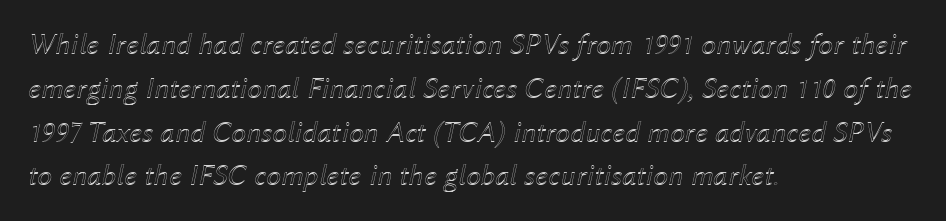
The image shows 30 px text type, italic (leaning right); set left-aligned, normal line spacing (1.46x), normal letter spacing, not underlined; a medium x-height.
